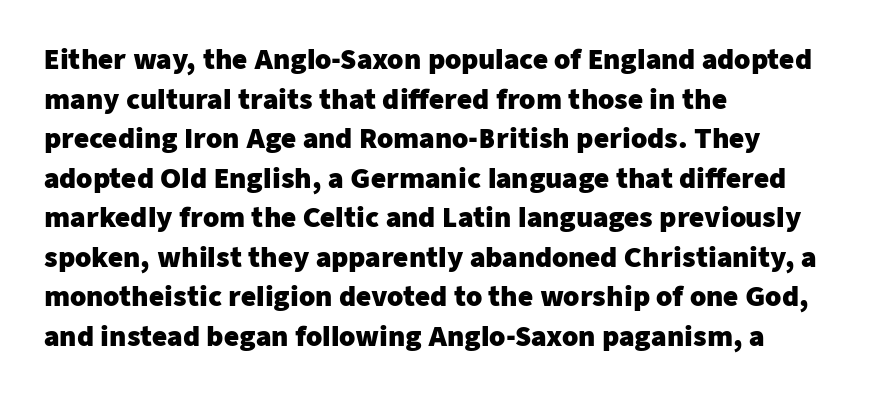
Line spacing here is normal. Words float on clear page, feet unadorned. Each glyph is drawn with heavy, bold strokes. There is no visible air inserted between adjacent glyphs. These lines are set flush left with a ragged right edge. This is roman type, the default non-slanted kind.
